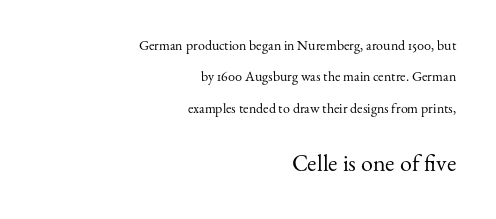
The image shows 24 px text type, upright; set right-aligned, loose line spacing (2.24x), normal letter spacing, not underlined; the second (bottom) block is 1.71x larger.
